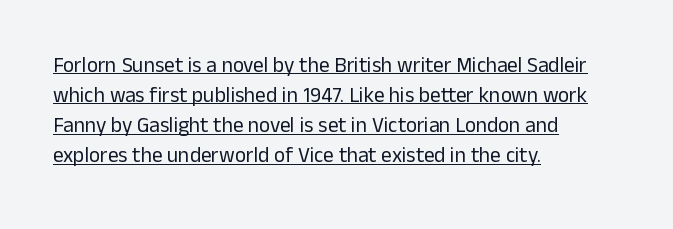
A light-to-regular cut is what we see here. This sample uses an upright cut, with every glyph sitting square on the baseline. The passage shown stacks its lines at a standard gap. Each line starts at the same left margin while the right side varies. The glyphs are accompanied by a horizontal stroke just below them. These lines keep a tight, regular rhythm from letter to letter.
